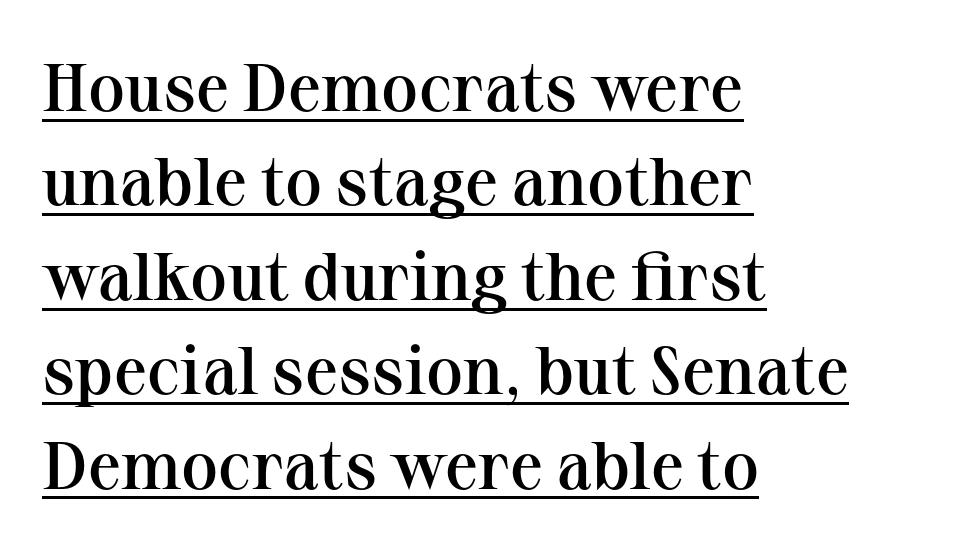
{"serif": "yes", "italic": "no", "bold": "semi", "weight": "semibold", "width": "normal", "stroke_contrast": "medium", "x_height": "medium", "monospaced": "no", "underline": "yes", "align": "left", "line_spacing": "normal", "line_spacing_ratio": 1.41, "letter_spacing": "normal", "letter_spacing_em": 0.0, "glyph_px": 67}
